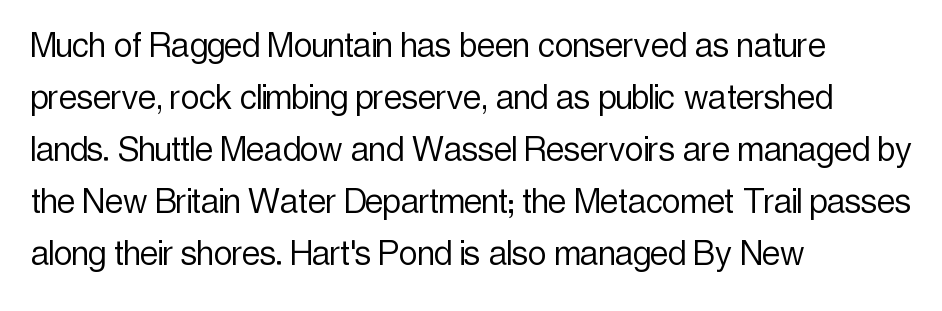
Q: Is the text bold? A: No.
Q: Is the text italic (slanted)? A: No, it is upright.
Q: Is the typeface a serif or a sans-serif typeface? A: Sans-serif.
Q: Is the text underlined? A: No.
Q: How is the paragraph aligned? A: Left-aligned.
Q: Is the spacing between letters normal or unusually wide? A: Normal.
Q: Is the spacing between lines tight, normal or loose? A: Normal.
Q: Width (condensed, normal, or wide)? A: Condensed.
Q: x-height? A: Medium.
Q: Monospaced? A: No.
